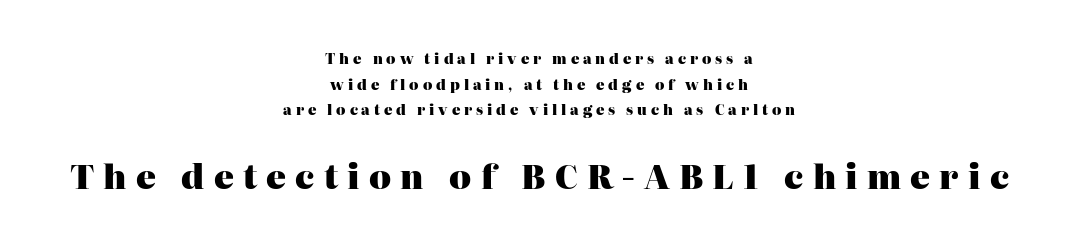
Q: Is the text bold? A: Yes.
Q: Is the text italic (slanted)? A: No, it is upright.
Q: Is the typeface a serif or a sans-serif typeface? A: Serif.
Q: Is the text underlined? A: No.
Q: How is the paragraph aligned? A: Centered.
Q: Is the spacing between letters normal or unusually wide? A: Unusually wide.
Q: Which block of text is set in a larger size, the first (top) or the second (bottom)? A: The second (bottom) one.
Q: Width (condensed, normal, or wide)? A: Normal.
Q: Stroke contrast? A: High.
Q: x-height? A: Medium.
Q: Monospaced? A: No.
